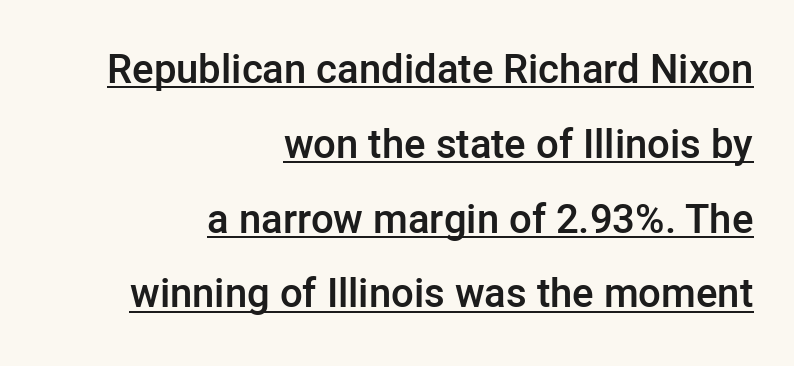
Q: Is the text bold? A: Semi-bold.
Q: Is the text italic (slanted)? A: No, it is upright.
Q: Is the typeface a serif or a sans-serif typeface? A: Sans-serif.
Q: Is the text underlined? A: Yes.
Q: How is the paragraph aligned? A: Right-aligned.
Q: Is the spacing between letters normal or unusually wide? A: Normal.
Q: Width (condensed, normal, or wide)? A: Normal.
Q: Stroke contrast? A: Low.
Q: x-height? A: Medium.
Q: Monospaced? A: No.
